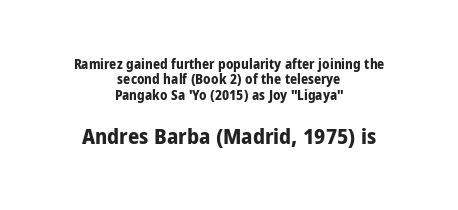
The following chunk of copy outweighs the initial chunk in type size. Leading is clearly below the norm, producing a dense column. Words float on clear page, feet unadorned. Teacher's note: observe the equal gaps on both sides — that is centered alignment.
